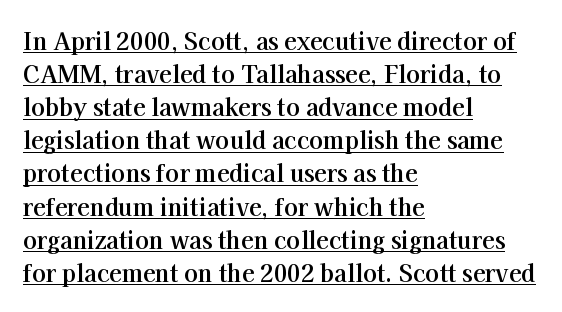
{"italic": "no", "bold": "yes", "underline": "yes", "align": "left", "line_spacing": "normal", "line_spacing_ratio": 1.44, "letter_spacing": "normal", "letter_spacing_em": 0.0, "glyph_px": 23}
